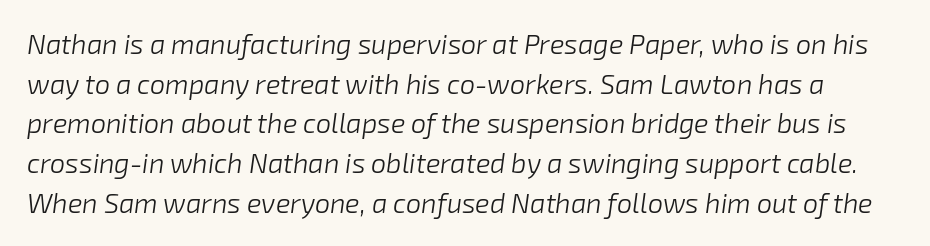
The image shows 27 px text type, italic (leaning right); set normal line spacing (1.47x), normal letter spacing, not underlined.
